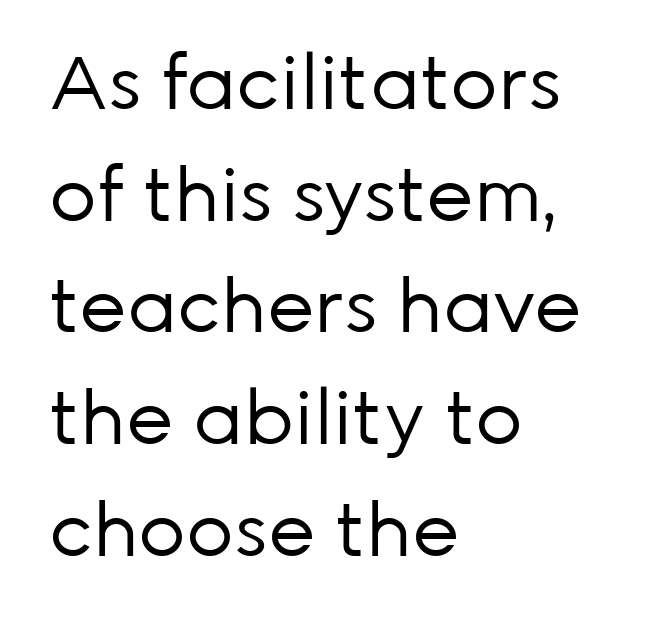
Q: Is the text bold? A: No.
Q: Is the text italic (slanted)? A: No, it is upright.
Q: Is the typeface a serif or a sans-serif typeface? A: Sans-serif.
Q: Is the text underlined? A: No.
Q: How is the paragraph aligned? A: Left-aligned.
Q: Is the spacing between letters normal or unusually wide? A: Normal.
Q: Is the spacing between lines tight, normal or loose? A: Normal.
Q: Width (condensed, normal, or wide)? A: Normal.
Q: Stroke contrast? A: Low.
Q: x-height? A: Medium.
Q: Monospaced? A: No.
